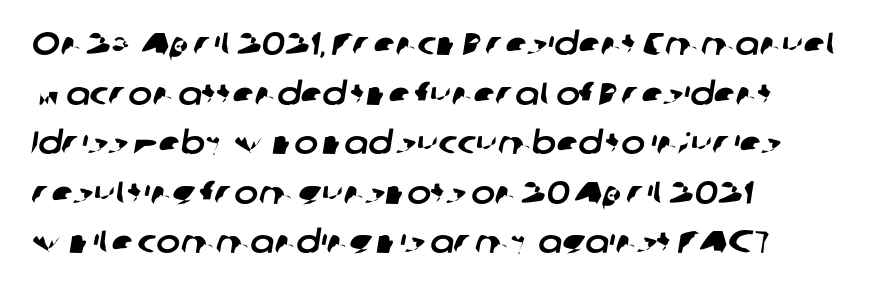
The image shows 32 px sans-serif type; set left-aligned, normal line spacing (1.55x), normal letter spacing, not underlined; low stroke contrast and a medium x-height.
